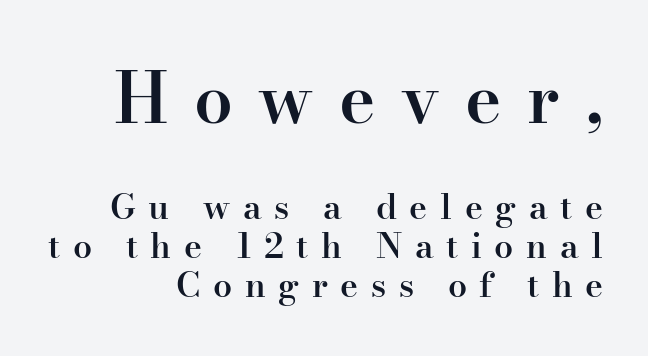
The image shows 69 px semibold serif type, upright; set right-aligned, tight line spacing (1.15x), unusually wide letter spacing (+0.37 em), not underlined; the first (top) block is 2.03x larger; high stroke contrast and a small x-height.
